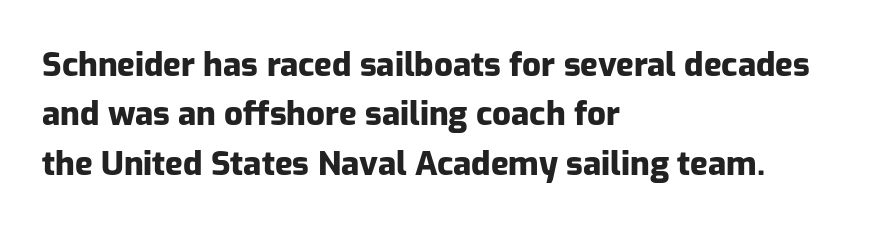
This rendering uses left alignment, leaving the right contour irregular. Tall strokes in this sample are plumb rather than angled. Font category for this specimen: sans-serif. The zone under the glyphs is completely vacant.
